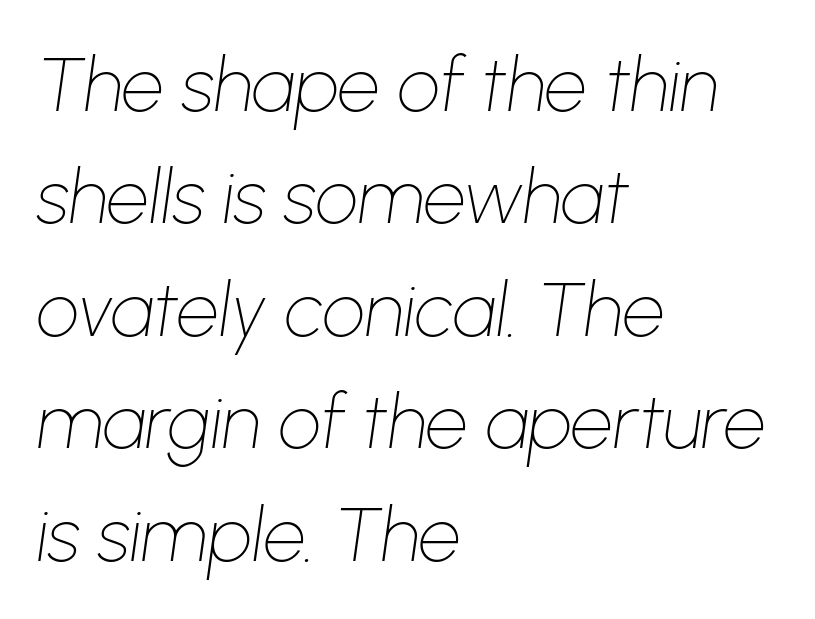
{"italic": "yes", "lean": "right", "slant_degrees": 8, "bold": "no", "weight": "thin", "width": "normal", "stroke_contrast": "low", "x_height": "medium", "monospaced": "no", "underline": "no", "align": "left", "line_spacing": "normal", "line_spacing_ratio": 1.5, "letter_spacing": "normal", "letter_spacing_em": 0.0, "glyph_px": 75}
